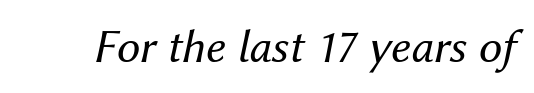
A quiet, ordinary-to-light weight characterises the typeface. Every character sits at an angle, as italics do. Here the designer chose a conventional face with non-uniform glyph widths. The line texture is even and compact thanks to regular tracking.
